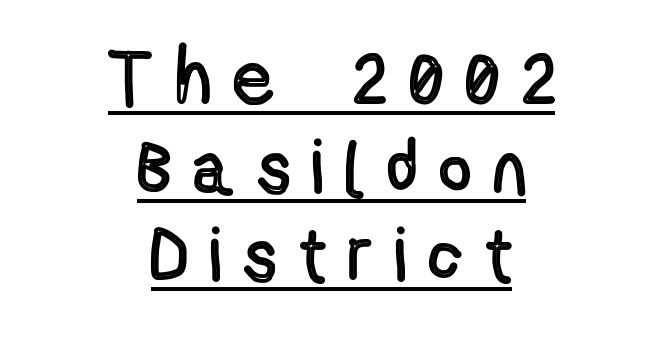
{"italic": "no", "width": "condensed", "x_height": "medium", "monospaced": "no", "underline": "yes", "align": "center", "line_spacing_ratio": 1.16, "letter_spacing": "wide", "letter_spacing_em": 0.32, "glyph_px": 76}
